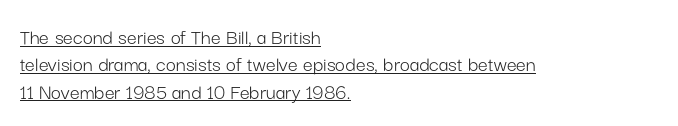
Q: Is the text bold? A: No.
Q: Is the text italic (slanted)? A: No, it is upright.
Q: Is the text underlined? A: Yes.
Q: How is the paragraph aligned? A: Left-aligned.
Q: Is the spacing between letters normal or unusually wide? A: Normal.
